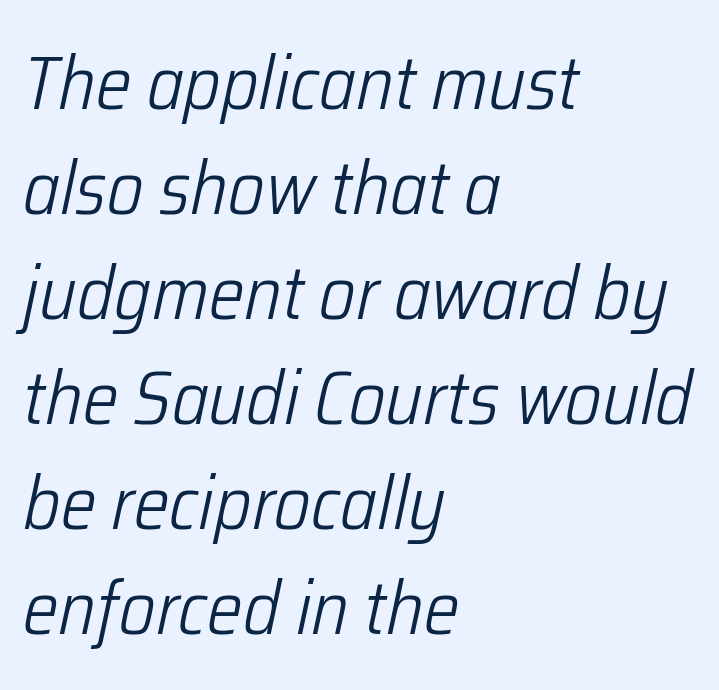
The image shows 75 px light, condensed type, italic (leaning right); set left-aligned, normal line spacing (1.4x), normal letter spacing, not underlined; low stroke contrast and a medium x-height.
